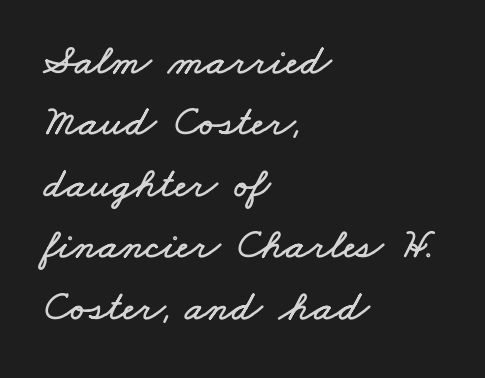
{"width": "wide", "stroke_contrast": "low", "x_height": "small", "monospaced": "no", "underline": "no", "align": "left", "line_spacing": "normal", "line_spacing_ratio": 1.43, "letter_spacing": "normal", "letter_spacing_em": 0.0, "glyph_px": 43}
